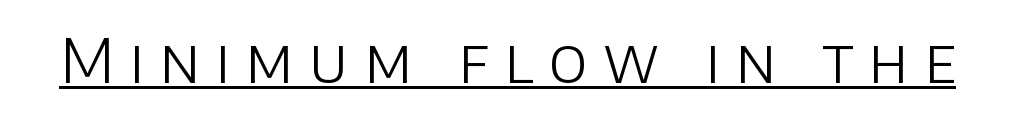
{"serif": "no", "italic": "no", "bold": "no", "weight": "light", "width": "normal", "stroke_contrast": "low", "x_height": "large", "monospaced": "no", "underline": "yes", "letter_spacing": "wide", "letter_spacing_em": 0.25, "glyph_px": 62}
